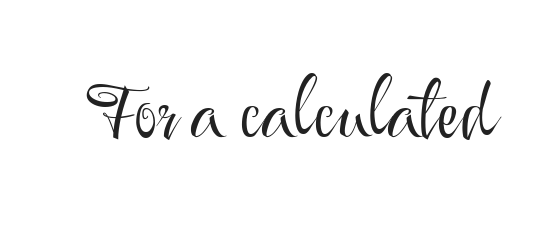
{"serif": "no", "bold": "no", "weight": "light", "width": "normal", "stroke_contrast": "medium", "x_height": "small", "monospaced": "no", "underline": "no", "letter_spacing": "normal", "letter_spacing_em": 0.0, "glyph_px": 80}
